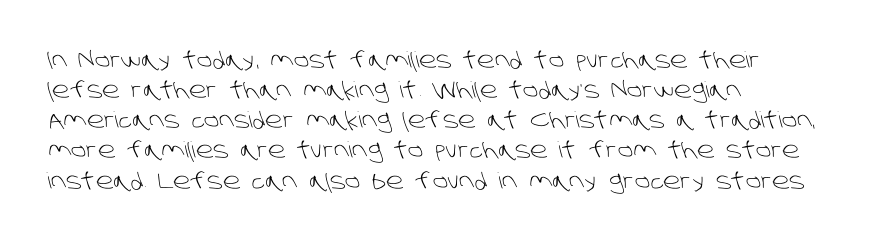
Q: Is the text bold? A: No.
Q: Is the text underlined? A: No.
Q: How is the paragraph aligned? A: Left-aligned.
Q: Is the spacing between letters normal or unusually wide? A: Normal.
Q: Is the spacing between lines tight, normal or loose? A: Normal.
